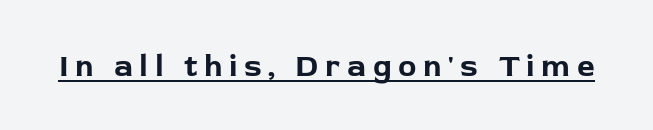
{"serif": "no", "italic": "no", "bold": "yes", "weight": "bold", "width": "normal", "stroke_contrast": "low", "x_height": "medium", "monospaced": "no", "underline": "yes", "letter_spacing": "wide", "letter_spacing_em": 0.21, "glyph_px": 31}
